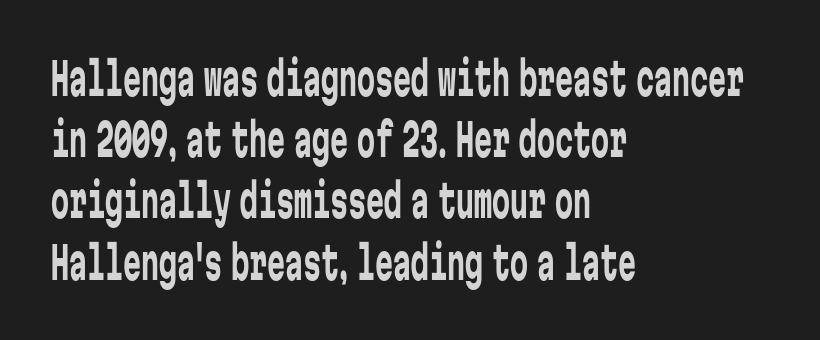
{"serif": "no", "italic": "no", "bold": "no", "weight": "regular", "width": "condensed", "stroke_contrast": "low", "x_height": "medium", "monospaced": "yes", "underline": "no", "align": "left", "line_spacing": "normal", "line_spacing_ratio": 1.36, "letter_spacing": "normal", "letter_spacing_em": 0.0, "glyph_px": 45}
